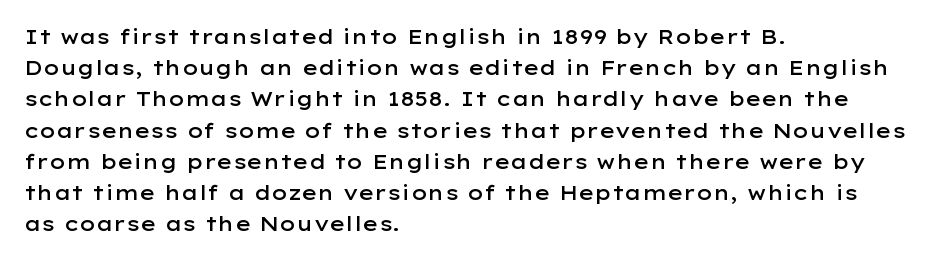
The image shows 20 px text type, upright; set left-aligned, normal line spacing (1.56x), normal letter spacing, not underlined.
